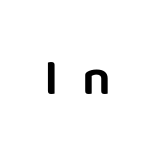
Here the designer chose a conventional face with non-uniform glyph widths. The space beneath each line is pristine and unruled. The tracking jumps out immediately: characters are airy and widely separated. Letterform terminals end flat and unadorned throughout the passage.
